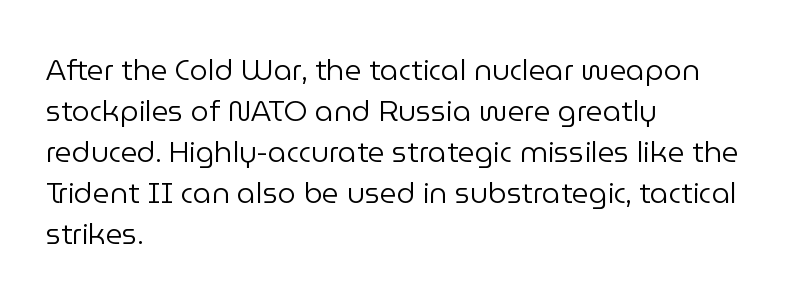
The image shows 29 px regular-weight sans-serif type, upright; set left-aligned, normal line spacing (1.41x), normal letter spacing, not underlined; low stroke contrast and a medium x-height.
